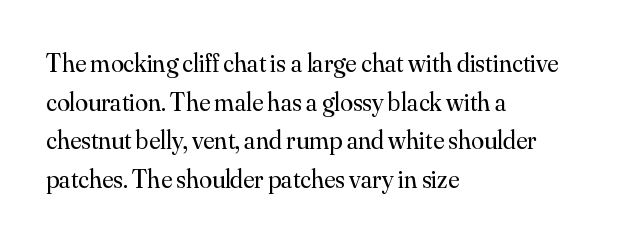
Q: Is the text bold? A: No.
Q: Is the text italic (slanted)? A: No, it is upright.
Q: Is the text underlined? A: No.
Q: How is the paragraph aligned? A: Left-aligned.
Q: Is the spacing between letters normal or unusually wide? A: Normal.
Q: Is the spacing between lines tight, normal or loose? A: Normal.
